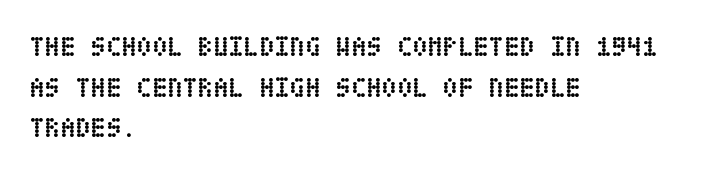
One-word summary of the alignment: left. The space directly below the letters is spotless. Does the lettering tilt? It doesn't — this is upright. Honestly, the row spacing looks completely unremarkable.
